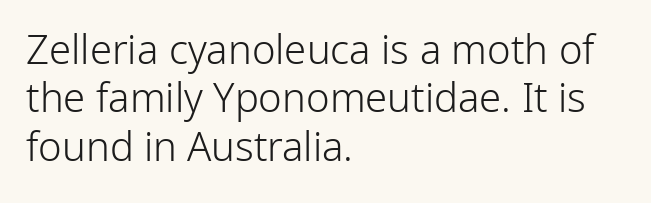
This sample uses plain, unmodified letter spacing. Varying glyph widths throughout — classic text-font behaviour. Classification — sans serif. The lettering holds an erect, upright posture throughout. The letters look calm and open, with moderate or lighter stems. The compositor pushed each line to the left boundary.
